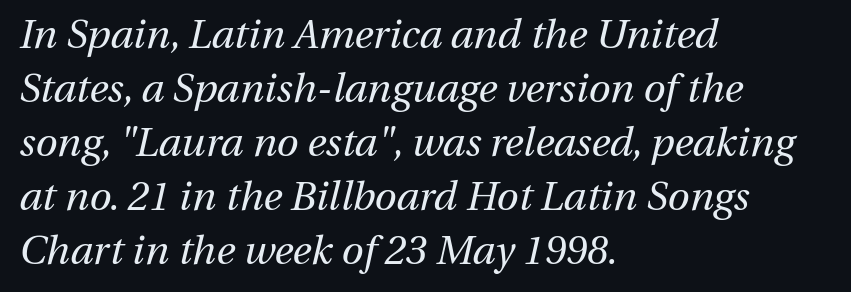
This sample has the flowing, uneven cadence of proportional lettering. Students, observe: this is what conventionally led text looks like. Is the block centered? No — it sits flush against the left margin. The string is rendered with underlining switched off.
